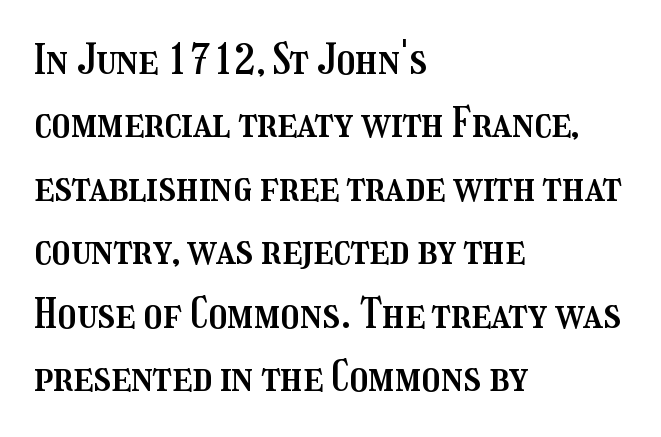
The image shows 42 px condensed type, upright; set left-aligned, normal line spacing (1.51x), normal letter spacing, not underlined; medium stroke contrast and a medium x-height.
